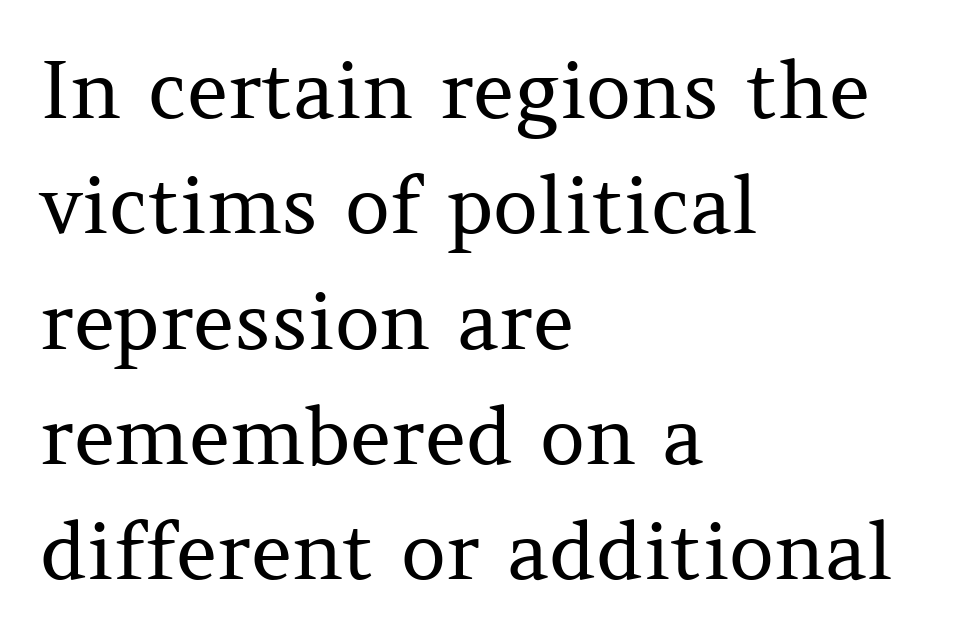
Stems here are at most as thick as an everyday book face. I'd call this a serif setting — the letters wear small feet. The rendering anchors every line to the left-hand side. These lines are rendered in a variable-pitch font. Tracking value appears to be zero — textbook default spacing.
